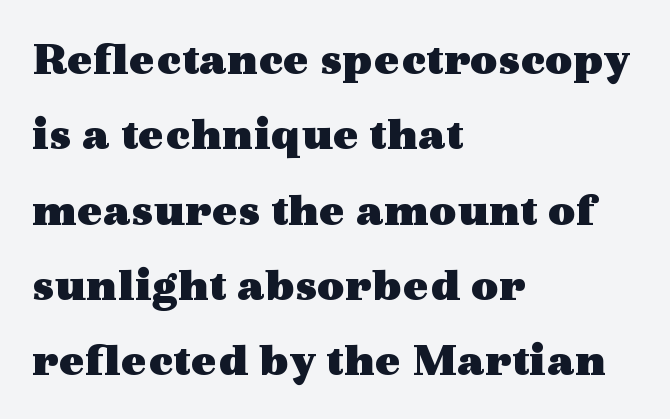
The space beneath each line is pristine and unruled. Regular leading. Every row of glyphs begins at an identical x-position on the left. The type sits square on the baseline with zero lean. These lines carry a lot of weight — the face is fully bold.
